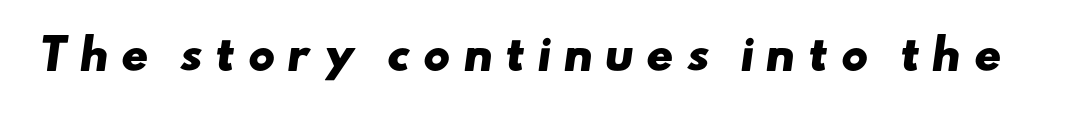
{"serif": "no", "bold": "yes", "weight": "heavy", "width": "wide", "stroke_contrast": "low", "x_height": "small", "monospaced": "no", "underline": "no", "letter_spacing": "wide", "letter_spacing_em": 0.29, "glyph_px": 41}
